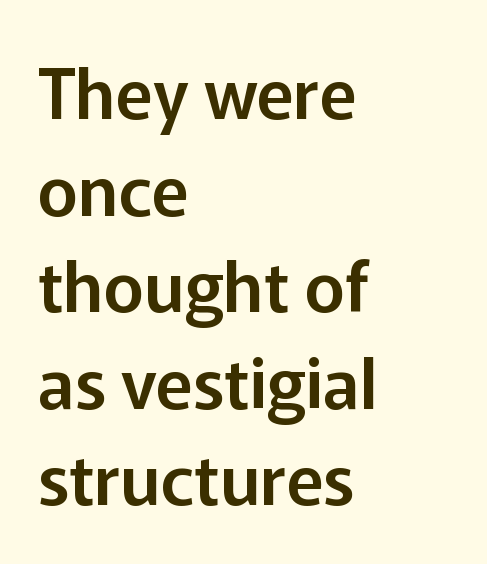
The image shows 69 px sans-serif type, upright; set left-aligned, normal line spacing (1.4x), normal letter spacing, not underlined; low stroke contrast and a medium x-height.
